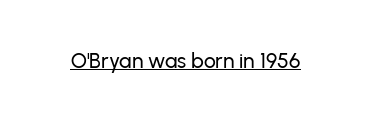
The image shows 21 px text type, upright; set normal letter spacing, underlined.
